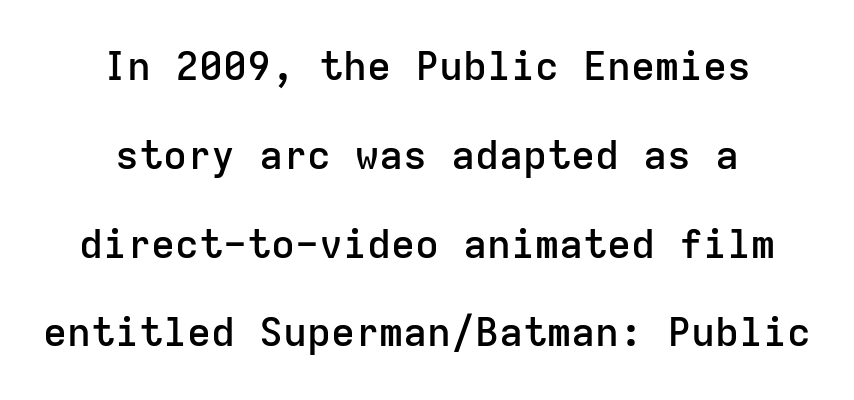
Note the uniform advance width — an 'i' takes as much space as an 'm'. The passage is arranged like a title page — every line centered. The gaps between neighbouring characters are ordinary and unremarkable. To sum up the face: it is a sans, with no serifs.
